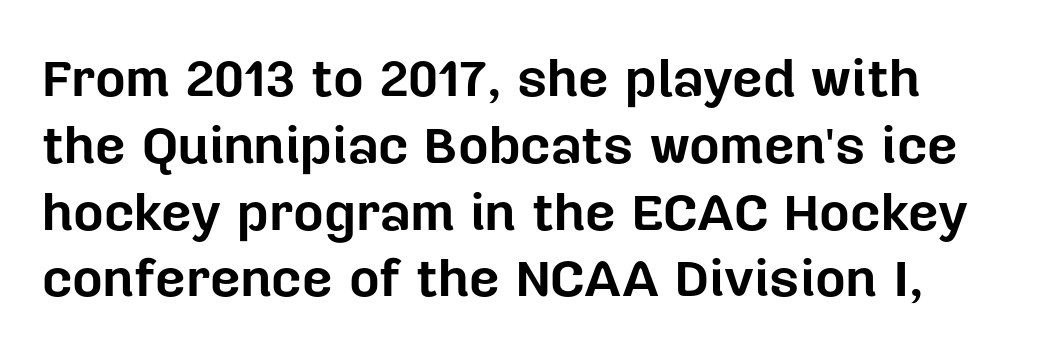
The image shows 53 px bold sans-serif type, upright; set normal line spacing (1.26x), normal letter spacing, not underlined; low stroke contrast and a medium x-height.
